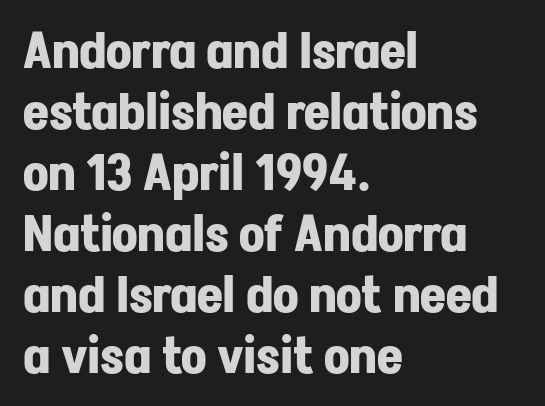
The image shows 50 px bold sans-serif type, upright; set left-aligned, line spacing 1.22x, normal letter spacing, not underlined; low stroke contrast and a medium x-height.
